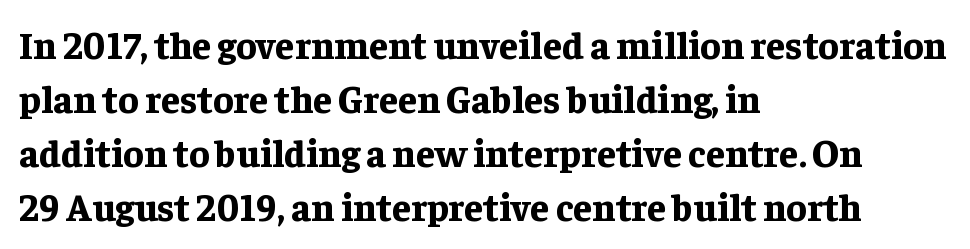
{"serif": "yes", "italic": "no", "bold": "yes", "weight": "bold", "width": "normal", "stroke_contrast": "low", "x_height": "medium", "monospaced": "no", "underline": "no", "align": "left", "line_spacing": "normal", "line_spacing_ratio": 1.42, "letter_spacing": "normal", "letter_spacing_em": 0.0, "glyph_px": 38}
